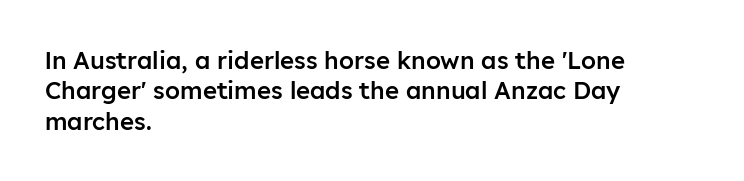
The paragraph shown leans on its left margin. A bit beefed up — I'd call it semibold rather than bold. The area under the type is left untouched. The horizontal fit of the characters is conventional and even. Students, observe: this is what conventionally led text looks like.
